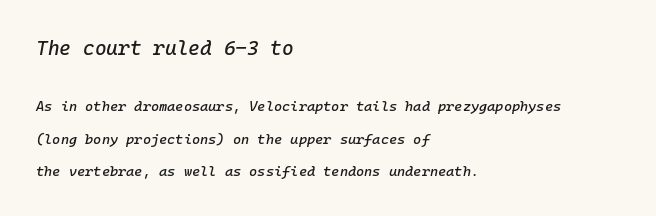
What stands out about the letter spacing? Nothing — it is the standard amount. The glyphs look as if they've been sheared to an angle. How would I describe the line gaps? Wide and relaxed. Quick note: underline off.
